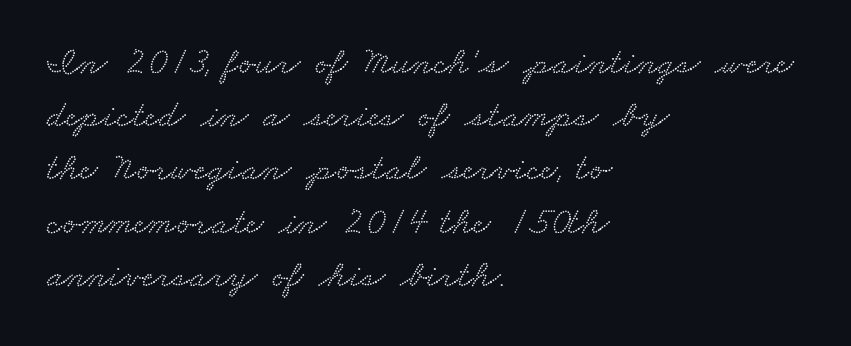
The passage shown is typeset with a serif family. These lines stack with their left ends in a neat column. Notice how descenders clear the ascenders below comfortably — that's standard leading. Default kerning and tracking; the words read as compact shapes. The letters advance in unequal steps, a hallmark of proportional type. Lines of text with bare space underneath.
